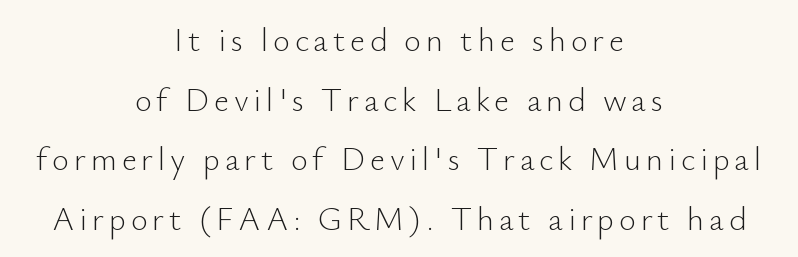
The font family rendered here belongs to the sans-serif group. This rendering uses center alignment, leaving both contours irregular but symmetric. The font sits on the lighter half of the weight spectrum, regular included. Do the characters align in a grid? No, the font is proportional. Do the letters lean? They stand straight. Underlining? Definitely not there.
